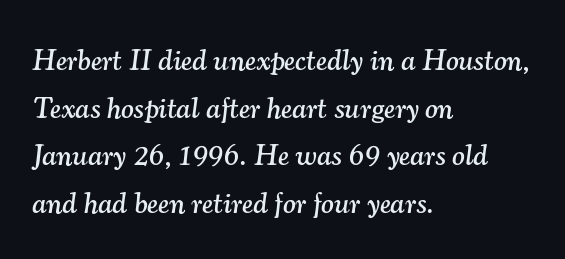
{"serif": "yes", "italic": "yes", "lean": "right", "slant_degrees": 7, "width": "normal", "stroke_contrast": "medium", "x_height": "small", "monospaced": "no", "underline": "no", "align": "left", "line_spacing": "normal", "line_spacing_ratio": 1.59, "letter_spacing": "normal", "letter_spacing_em": 0.0, "glyph_px": 30}
